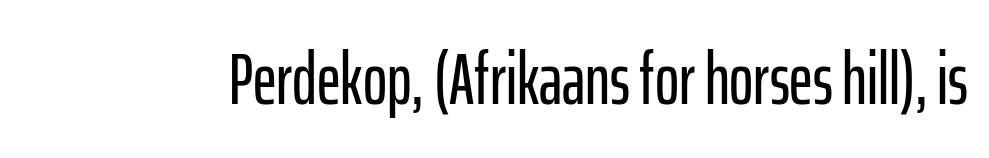
Q: Is the text italic (slanted)? A: No, it is upright.
Q: Is the typeface a serif or a sans-serif typeface? A: Sans-serif.
Q: Is the text underlined? A: No.
Q: Is the spacing between letters normal or unusually wide? A: Normal.
Q: Width (condensed, normal, or wide)? A: Condensed.
Q: Stroke contrast? A: Low.
Q: x-height? A: Medium.
Q: Monospaced? A: No.
